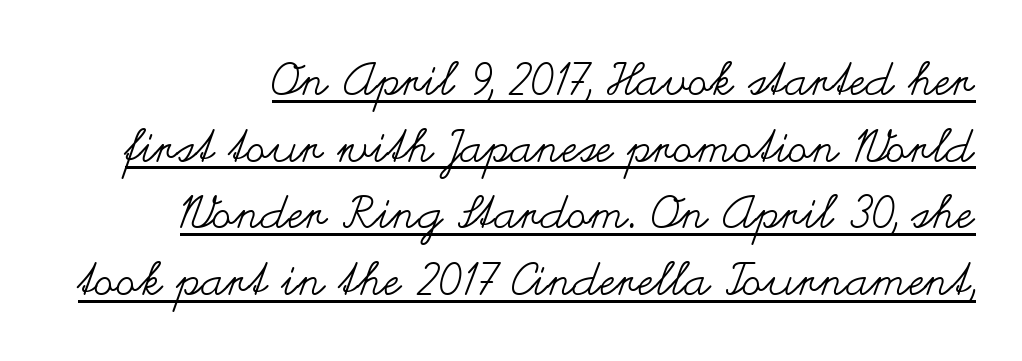
The image shows 46 px regular-weight, wide type; set normal line spacing (1.45x), normal letter spacing, underlined; medium stroke contrast and a small x-height.
